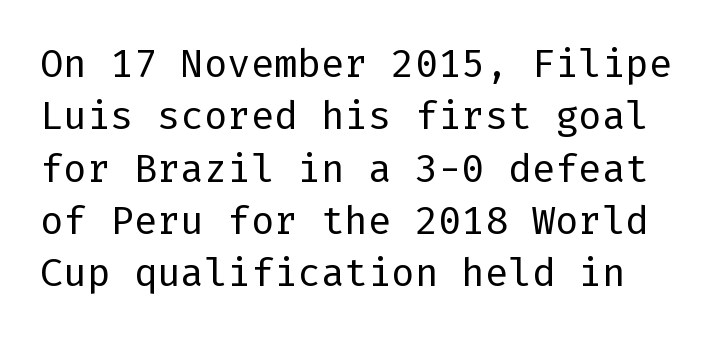
Q: Is the text bold? A: No.
Q: Is the text italic (slanted)? A: No, it is upright.
Q: Is the typeface a serif or a sans-serif typeface? A: Sans-serif.
Q: Is the text underlined? A: No.
Q: Is the spacing between letters normal or unusually wide? A: Normal.
Q: Is the spacing between lines tight, normal or loose? A: Normal.
Q: Width (condensed, normal, or wide)? A: Normal.
Q: Stroke contrast? A: Low.
Q: x-height? A: Medium.
